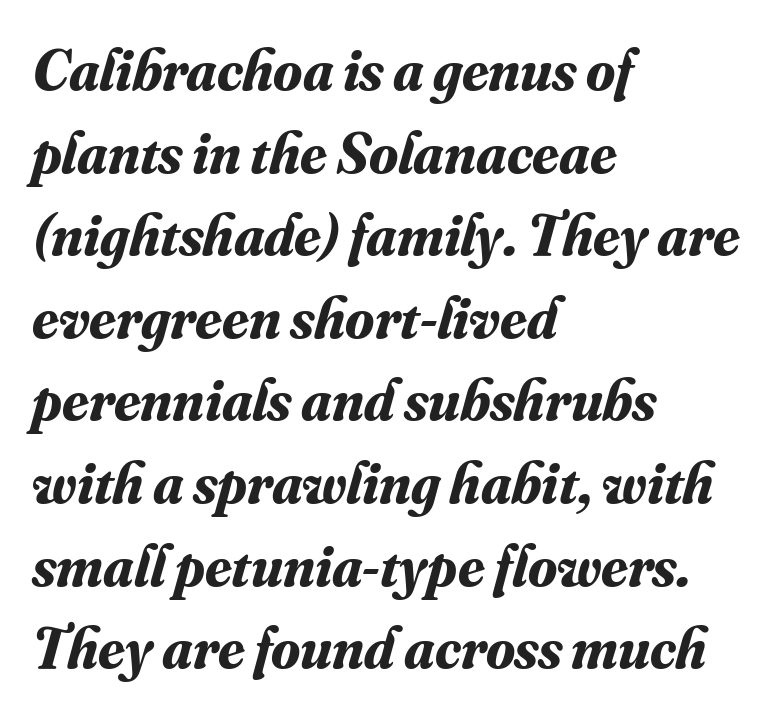
Q: Is the text bold? A: Yes.
Q: Is the text italic (slanted)? A: Yes, it leans right by about 16 degrees.
Q: Is the typeface a serif or a sans-serif typeface? A: Serif.
Q: Is the text underlined? A: No.
Q: How is the paragraph aligned? A: Left-aligned.
Q: Is the spacing between letters normal or unusually wide? A: Normal.
Q: Is the spacing between lines tight, normal or loose? A: Normal.
Q: Width (condensed, normal, or wide)? A: Normal.
Q: Stroke contrast? A: Medium.
Q: x-height? A: Small.
Q: Monospaced? A: No.
